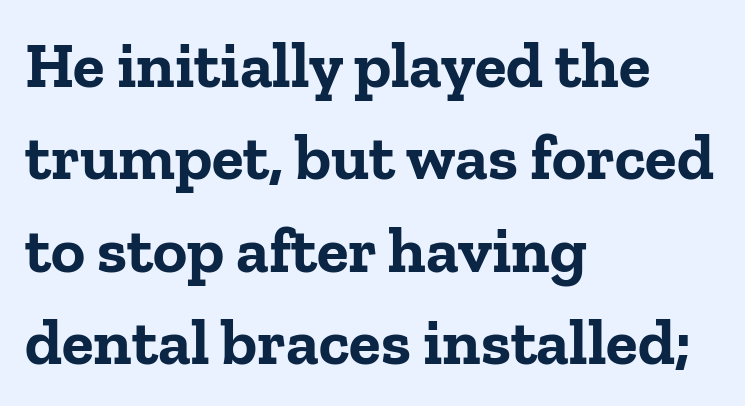
Q: Is the text bold? A: Yes.
Q: Is the text italic (slanted)? A: No, it is upright.
Q: Is the typeface a serif or a sans-serif typeface? A: Serif.
Q: Is the text underlined? A: No.
Q: How is the paragraph aligned? A: Left-aligned.
Q: Is the spacing between letters normal or unusually wide? A: Normal.
Q: Is the spacing between lines tight, normal or loose? A: Normal.
Q: Width (condensed, normal, or wide)? A: Normal.
Q: Stroke contrast? A: Low.
Q: x-height? A: Medium.
Q: Monospaced? A: No.
